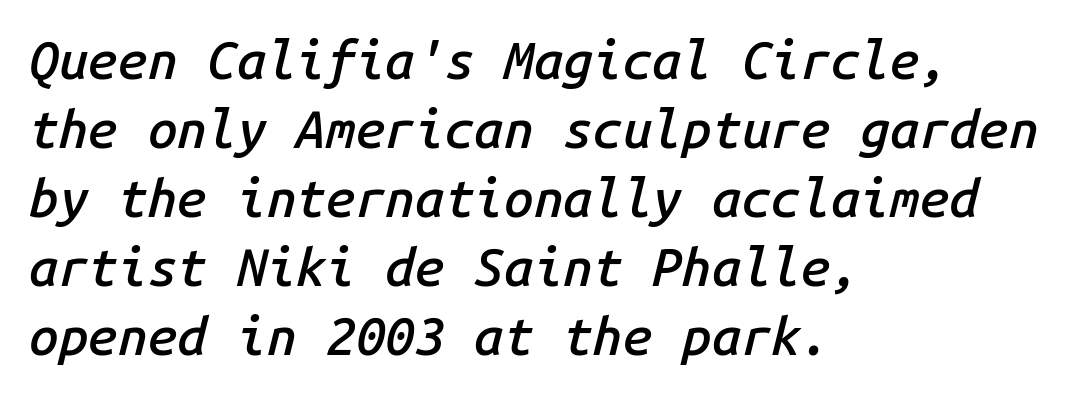
{"italic": "yes", "lean": "right", "slant_degrees": 14, "bold": "semi", "weight": "semibold", "width": "normal", "stroke_contrast": "low", "x_height": "medium", "monospaced": "yes", "underline": "no", "align": "left", "line_spacing": "normal", "line_spacing_ratio": 1.3, "letter_spacing": "normal", "letter_spacing_em": 0.0, "glyph_px": 53}
